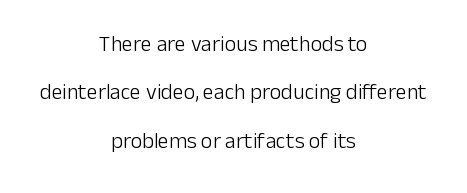
Line spacing here is loose. The foot of each line stays bare and open. The weight would be labelled regular, book, light, or lighter still. Where is the straight margin? There isn't one; the lines are centered.
